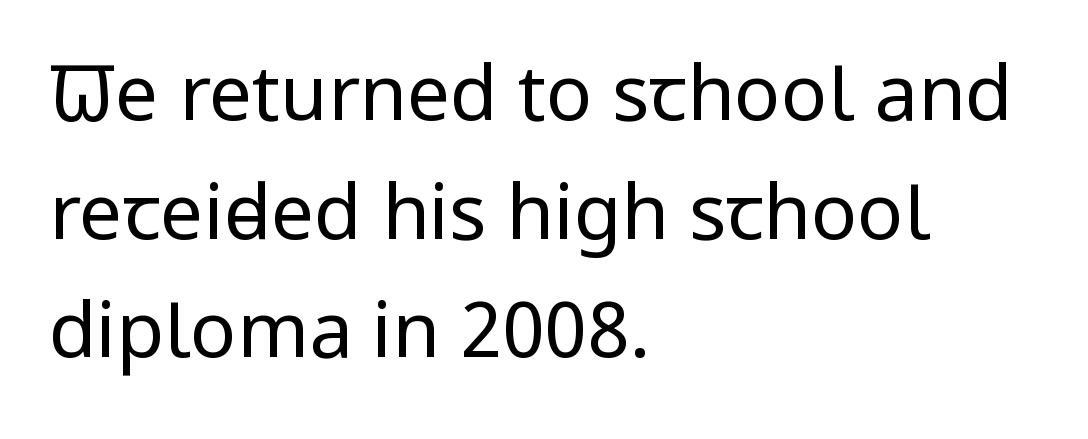
The image shows 77 px regular-weight, condensed sans-serif type, upright; set left-aligned, normal line spacing (1.54x), normal letter spacing, not underlined; low stroke contrast and a large x-height.
